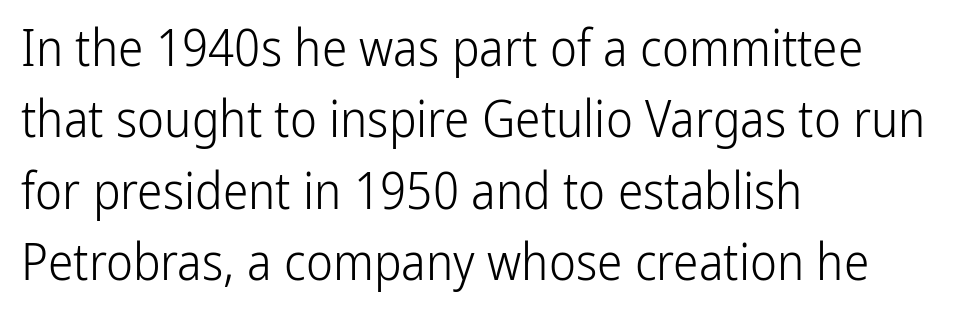
{"serif": "no", "italic": "no", "bold": "no", "weight": "light", "width": "condensed", "stroke_contrast": "low", "x_height": "medium", "monospaced": "no", "underline": "no", "align": "left", "line_spacing": "normal", "line_spacing_ratio": 1.4, "letter_spacing": "normal", "letter_spacing_em": 0.0, "glyph_px": 51}
